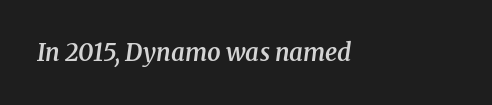
How heavy is the stroke? Medium-heavy — a semibold, shy of bold. The passage shown has conventional tracking throughout. Yep, that's italic — everything's leaning. Descenders are the only things crossing below the line.
